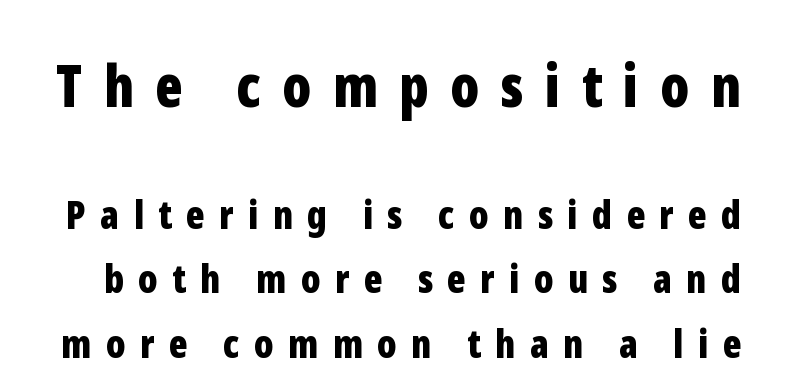
You'd pick this weight for a headline — it's a proper bold. The lines sit at an ordinary, default distance from one another. The type sits square on the baseline with zero lean. Does the type have serifs? No, each stem ends abruptly.
